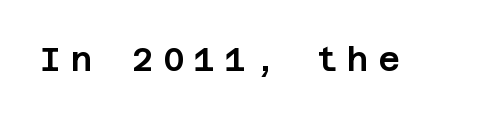
Q: Is the text italic (slanted)? A: No, it is upright.
Q: Is the typeface a serif or a sans-serif typeface? A: Sans-serif.
Q: Is the text underlined? A: No.
Q: Is the spacing between letters normal or unusually wide? A: Unusually wide.
Q: Width (condensed, normal, or wide)? A: Normal.
Q: Stroke contrast? A: Low.
Q: x-height? A: Large.
